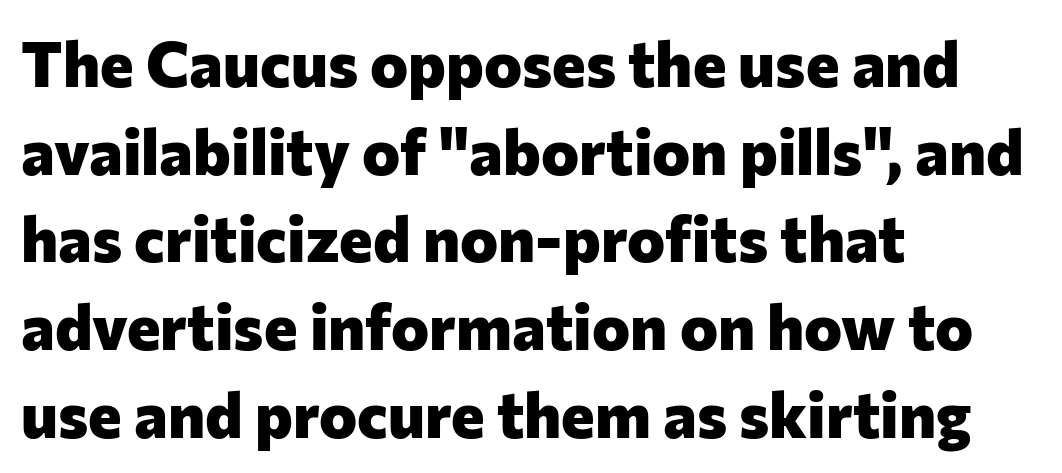
The image shows 64 px heavy sans-serif type, upright; set left-aligned, normal line spacing (1.37x), normal letter spacing, not underlined; low stroke contrast and a medium x-height.
